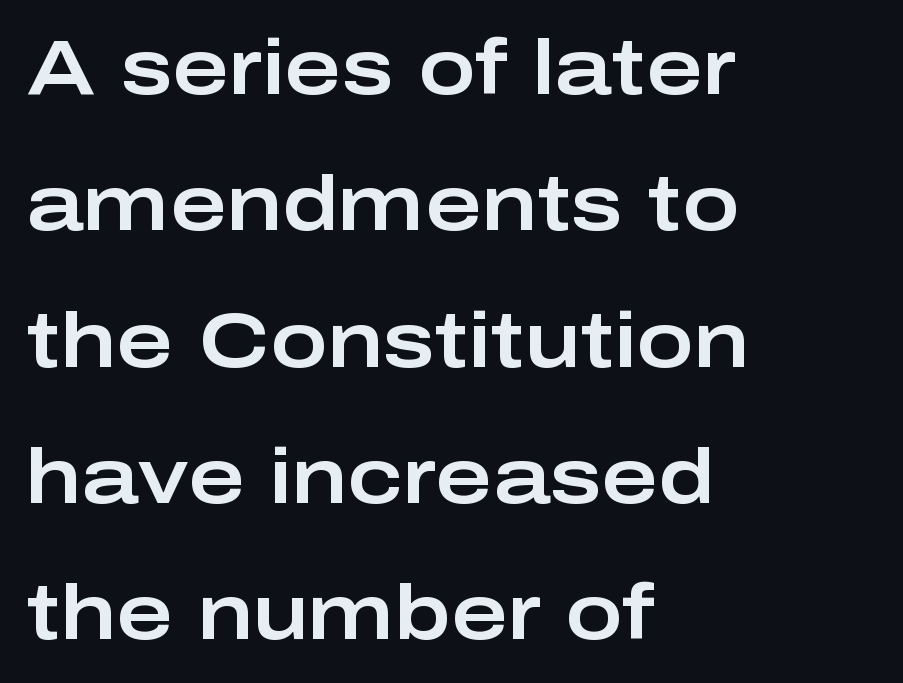
Grotesque or geometric, the face here clearly has no serifs. The font's upright variant was chosen for this text. Tracking here is standard; glyphs follow each other at the usual distance. Looks like regular typesetting: each glyph gets only the width it needs. The ragged edge is on the right, which tells us the setting is flush left.
